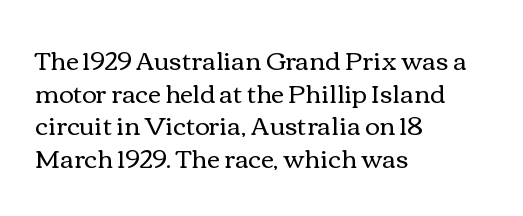
Q: Is the text bold? A: No.
Q: Is the text italic (slanted)? A: No, it is upright.
Q: Is the text underlined? A: No.
Q: How is the paragraph aligned? A: Left-aligned.
Q: Is the spacing between letters normal or unusually wide? A: Normal.
Q: Is the spacing between lines tight, normal or loose? A: Normal.
